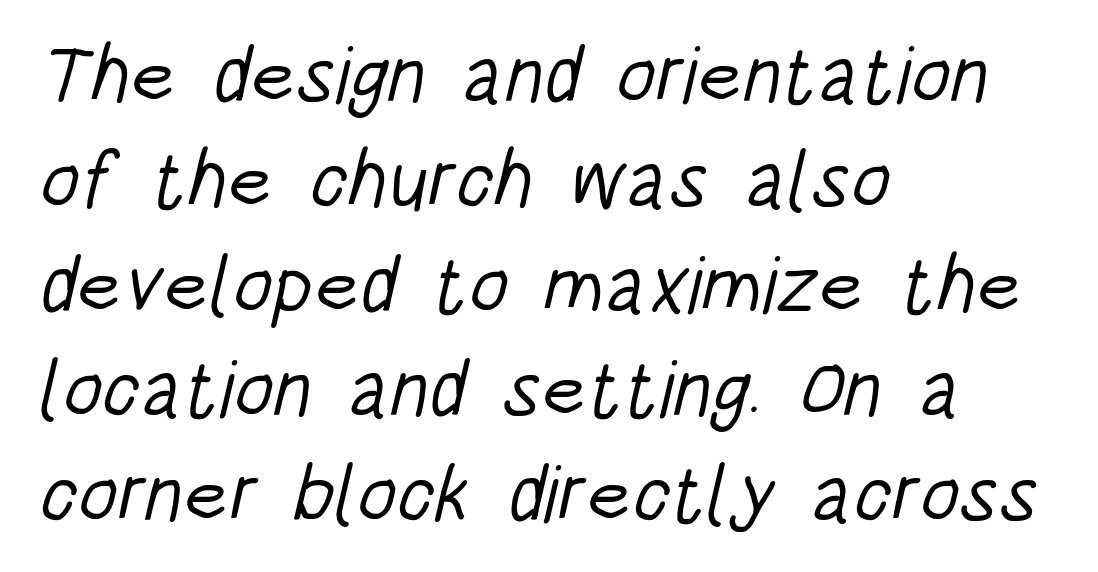
{"serif": "no", "bold": "no", "weight": "light", "width": "condensed", "stroke_contrast": "low", "x_height": "large", "monospaced": "no", "underline": "no", "align": "left", "line_spacing": "normal", "line_spacing_ratio": 1.31, "letter_spacing": "normal", "letter_spacing_em": 0.0, "glyph_px": 80}
